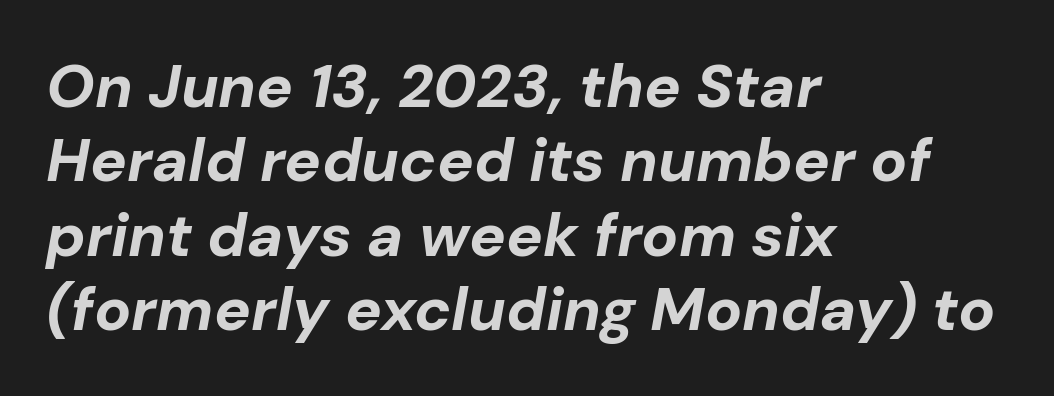
Q: Is the text bold? A: Yes.
Q: Is the text italic (slanted)? A: Yes, it leans right by about 10 degrees.
Q: Is the text underlined? A: No.
Q: How is the paragraph aligned? A: Left-aligned.
Q: Is the spacing between letters normal or unusually wide? A: Normal.
Q: Width (condensed, normal, or wide)? A: Normal.
Q: Stroke contrast? A: Low.
Q: x-height? A: Medium.
Q: Monospaced? A: No.
